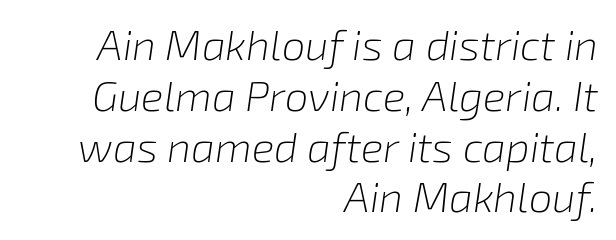
{"italic": "yes", "lean": "right", "slant_degrees": 8, "bold": "no", "weight": "light", "width": "normal", "stroke_contrast": "low", "x_height": "medium", "monospaced": "no", "underline": "no", "align": "right", "line_spacing_ratio": 1.21, "letter_spacing": "normal", "letter_spacing_em": 0.0, "glyph_px": 42}
